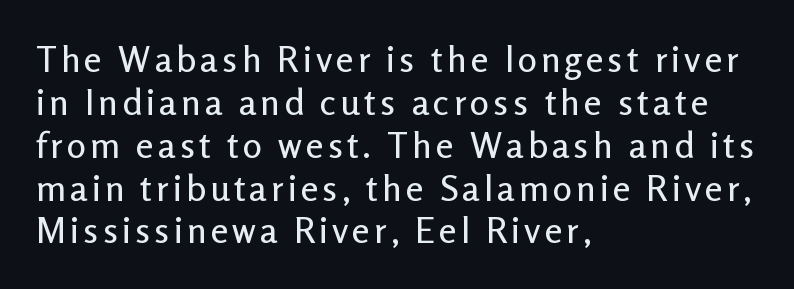
{"serif": "no", "italic": "no", "width": "normal", "stroke_contrast": "low", "x_height": "medium", "monospaced": "no", "underline": "no", "align": "left", "line_spacing_ratio": 1.19, "glyph_px": 36}
